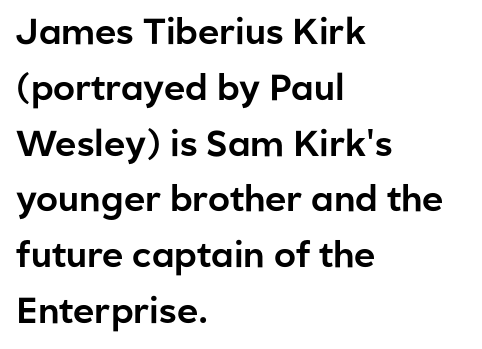
{"serif": "no", "italic": "no", "width": "normal", "stroke_contrast": "low", "x_height": "medium", "monospaced": "no", "underline": "no", "align": "left", "line_spacing": "normal", "line_spacing_ratio": 1.55, "letter_spacing": "normal", "letter_spacing_em": 0.0, "glyph_px": 36}
